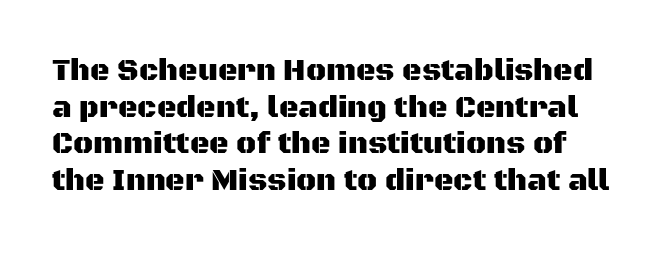
Q: Is the text italic (slanted)? A: No, it is upright.
Q: Is the typeface a serif or a sans-serif typeface? A: Sans-serif.
Q: Is the text underlined? A: No.
Q: Is the spacing between letters normal or unusually wide? A: Normal.
Q: Width (condensed, normal, or wide)? A: Normal.
Q: Stroke contrast? A: Medium.
Q: x-height? A: Large.
Q: Monospaced? A: No.
